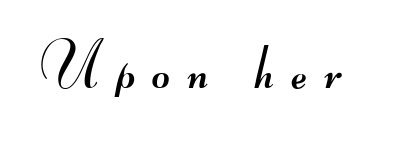
Q: Is the text bold? A: No.
Q: Is the typeface a serif or a sans-serif typeface? A: Sans-serif.
Q: Is the text underlined? A: No.
Q: Is the spacing between letters normal or unusually wide? A: Unusually wide.
Q: Width (condensed, normal, or wide)? A: Wide.
Q: Stroke contrast? A: Medium.
Q: Monospaced? A: No.
